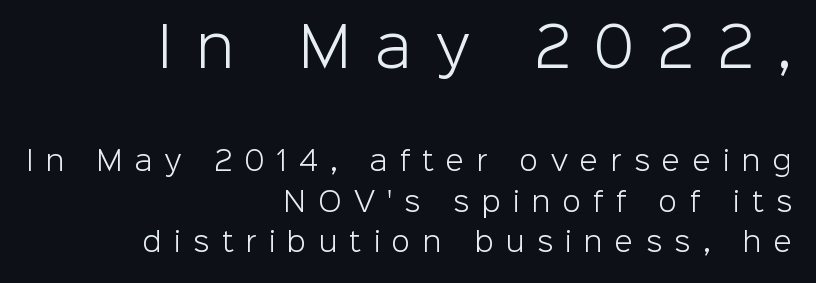
{"serif": "no", "italic": "no", "bold": "no", "weight": "light", "width": "normal", "stroke_contrast": "low", "x_height": "medium", "monospaced": "no", "underline": "no", "align": "right", "line_spacing": "normal", "line_spacing_ratio": 1.51, "letter_spacing": "wide", "letter_spacing_em": 0.45, "larger_block": "first", "size_ratio": 2.0, "glyph_px": 54}
